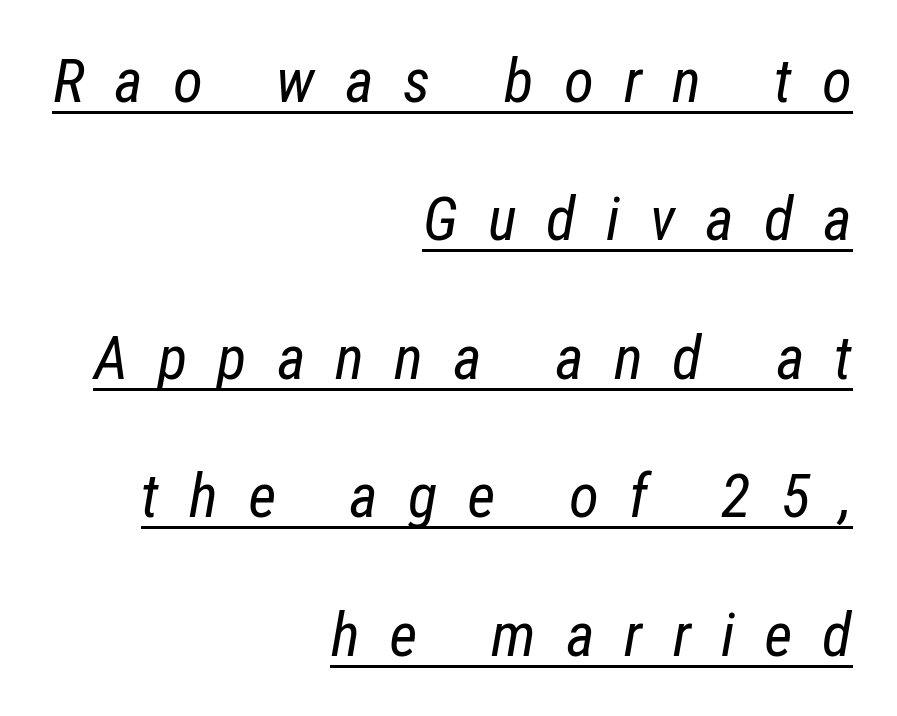
Q: Is the text bold? A: No.
Q: Is the text italic (slanted)? A: Yes, it leans right by about 12 degrees.
Q: Is the text underlined? A: Yes.
Q: How is the paragraph aligned? A: Right-aligned.
Q: Is the spacing between letters normal or unusually wide? A: Unusually wide.
Q: Is the spacing between lines tight, normal or loose? A: Loose.
Q: Width (condensed, normal, or wide)? A: Condensed.
Q: Stroke contrast? A: Low.
Q: x-height? A: Medium.
Q: Monospaced? A: No.
